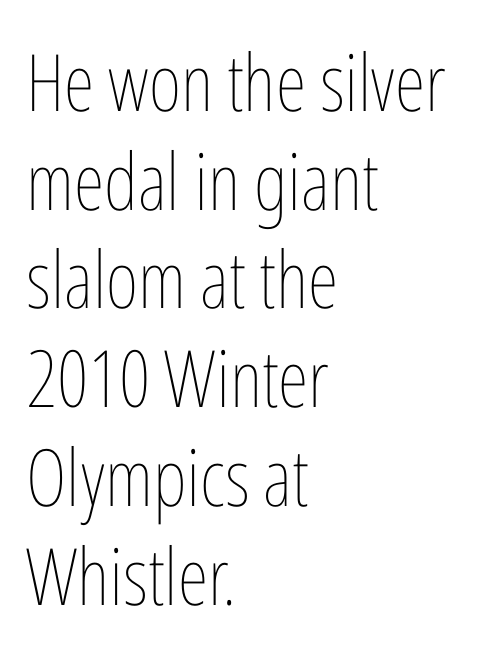
{"italic": "no", "bold": "no", "weight": "thin", "width": "condensed", "stroke_contrast": "low", "x_height": "medium", "monospaced": "no", "underline": "no", "align": "left", "line_spacing": "normal", "line_spacing_ratio": 1.25, "letter_spacing": "normal", "letter_spacing_em": 0.0, "glyph_px": 79}
